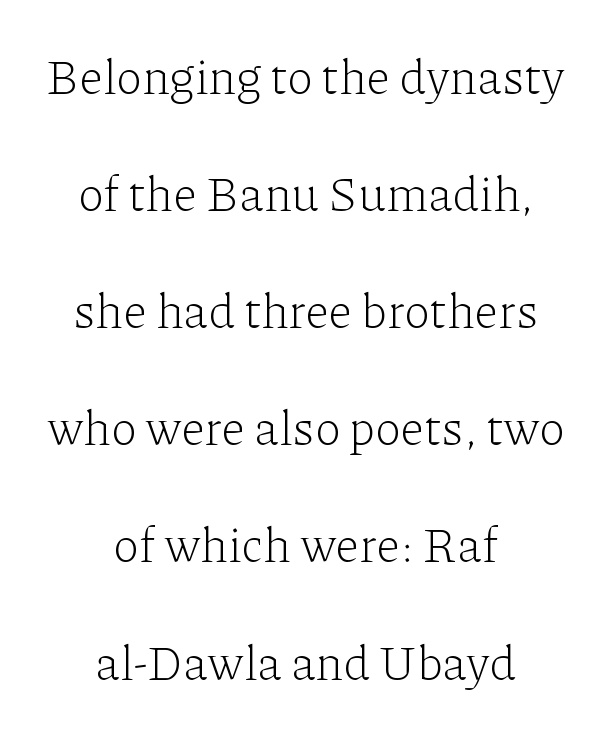
{"serif": "yes", "italic": "no", "bold": "no", "weight": "light", "width": "normal", "stroke_contrast": "low", "x_height": "medium", "monospaced": "no", "underline": "no", "align": "center", "line_spacing": "loose", "line_spacing_ratio": 2.44, "letter_spacing": "normal", "letter_spacing_em": 0.0, "glyph_px": 48}
